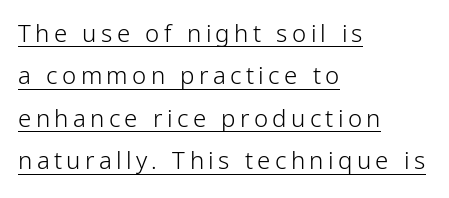
{"italic": "no", "bold": "no", "underline": "yes", "align": "left", "line_spacing_ratio": 1.77, "glyph_px": 24}
